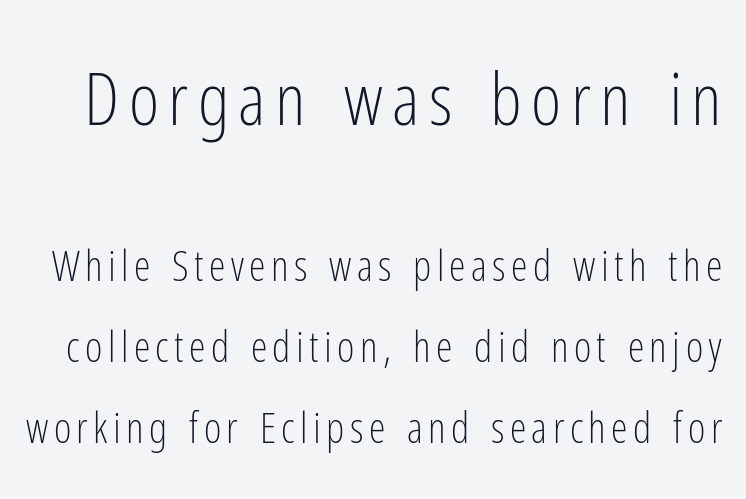
These lines stand farther apart than default settings would place them. I'd call this a sans setting — the letters go barefoot. The earlier block is typeset at a bigger size than the later block. Stroke thickness stays within the range of a standard reading face or lighter. Unmarked baselines from the first word to the last.
